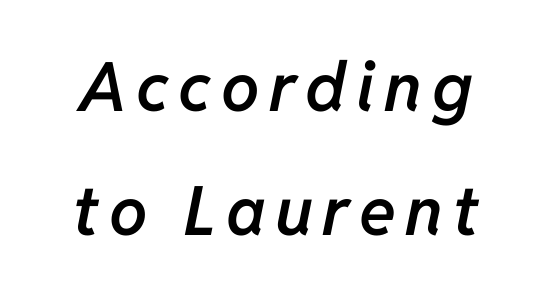
Lines of text with bare space underneath. Firm but not heavy-handed strokes: this text is semibold. Would a proofreader flag this as italicized? Yes. Spacing verdict: proportional, widths tailored to each character.
